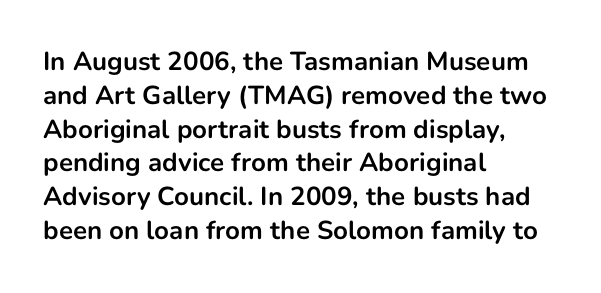
The image shows 26 px bold type, upright; set left-aligned, normal line spacing (1.3x), normal letter spacing, not underlined.
